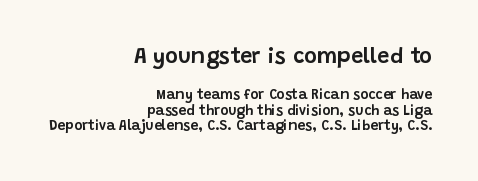
The image shows 22 px text type, upright; set right-aligned, tight line spacing (1.11x), normal letter spacing, not underlined; the first (top) block is 1.57x larger.
